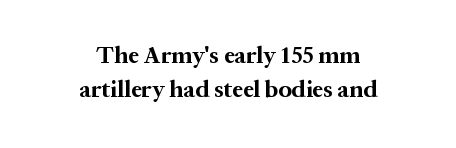
Rows of type keep a routine distance in the vertical direction. Underline: absent. How are the letters spaced? Ordinarily, with no added tracking. The paragraph shown floats in the horizontal middle. Chunky letters — that's bold for sure.
